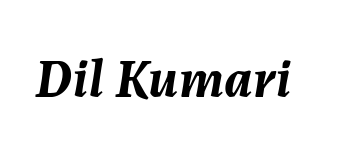
There's an unmistakable incline to the writing here. The string is rendered with underlining switched off. The passage shown is typed in a proportional face where columns would drift. Here the glyphs are tracked normally, forming tight word shapes.
